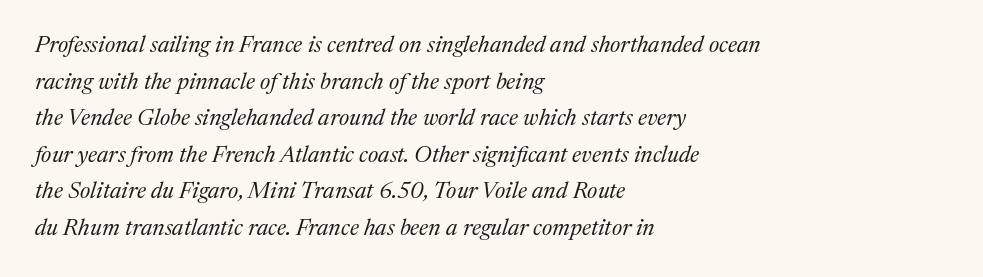
The image shows 23 px text type, italic (leaning right); set left-aligned, normal line spacing (1.59x), normal letter spacing, not underlined.
